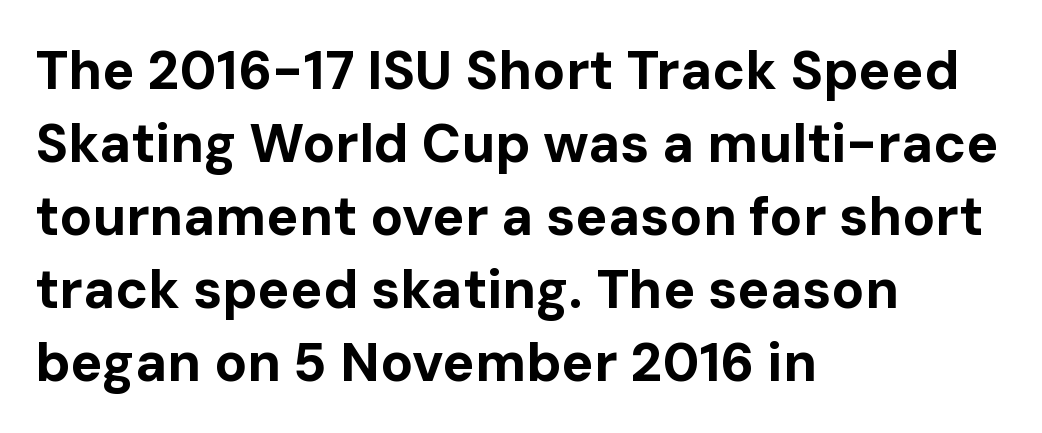
The image shows 54 px bold sans-serif type, upright; set left-aligned, normal line spacing (1.35x), normal letter spacing, not underlined; low stroke contrast and a medium x-height.
